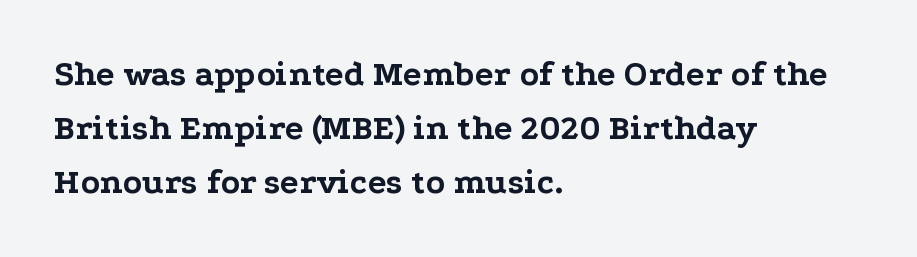
The image shows 35 px bold, wide serif type, upright; set left-aligned, normal line spacing (1.55x), normal letter spacing, not underlined; low stroke contrast and a medium x-height.
